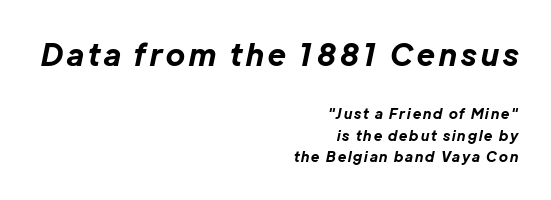
The image shows 30 px bold type, italic (leaning right); set right-aligned, normal line spacing (1.56x), not underlined; the first (top) block is 2.14x larger; low stroke contrast and a medium x-height.
